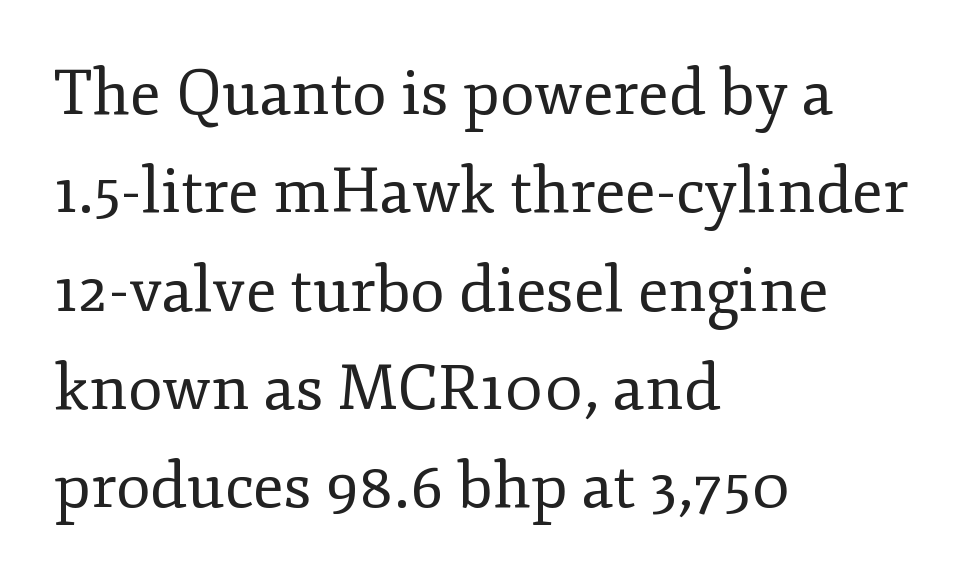
Q: Is the text bold? A: No.
Q: Is the text italic (slanted)? A: No, it is upright.
Q: Is the typeface a serif or a sans-serif typeface? A: Serif.
Q: Is the text underlined? A: No.
Q: How is the paragraph aligned? A: Left-aligned.
Q: Is the spacing between letters normal or unusually wide? A: Normal.
Q: Is the spacing between lines tight, normal or loose? A: Normal.
Q: Width (condensed, normal, or wide)? A: Normal.
Q: Stroke contrast? A: Low.
Q: x-height? A: Small.
Q: Monospaced? A: No.
